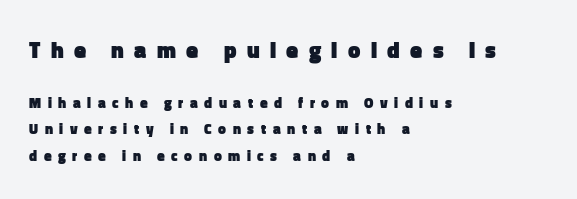
Q: Is the text bold? A: Yes.
Q: Is the text italic (slanted)? A: No, it is upright.
Q: Is the text underlined? A: No.
Q: How is the paragraph aligned? A: Left-aligned.
Q: Is the spacing between letters normal or unusually wide? A: Unusually wide.
Q: Is the spacing between lines tight, normal or loose? A: Loose.
Q: Which block of text is set in a larger size, the first (top) or the second (bottom)? A: The first (top) one.
